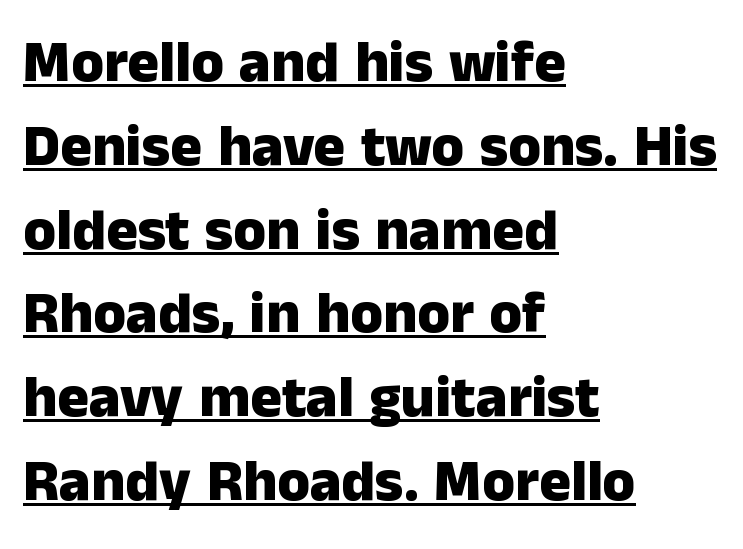
In terms of posture, this sample is upright. The letters advance in unequal steps, a hallmark of proportional type. You can tell from the bare stems that sans-serif type was used. Compared with undecorated copy, this sample adds a rule below the words.
